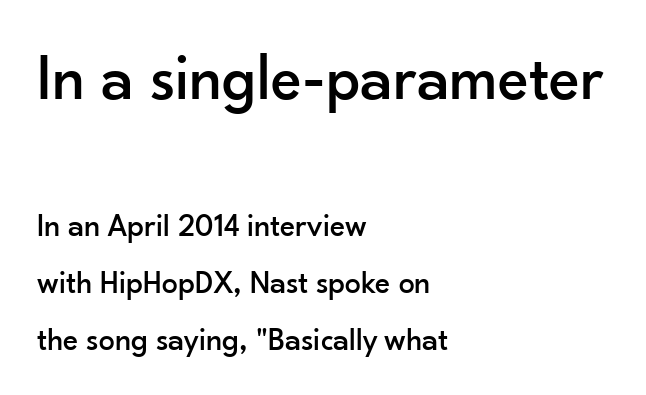
This is roman type, the default non-slanted kind. The rendering uses natural spacing where letterforms have individual widths. The setting favours the left margin, as ordinary paragraphs usually do. There is no visible air inserted between adjacent glyphs. The font family rendered here belongs to the sans-serif group.
